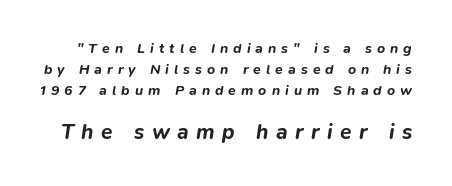
The image shows 21 px bold type, italic (leaning right); set normal line spacing (1.49x), unusually wide letter spacing (+0.36 em), not underlined; the second (bottom) block is 1.5x larger.
